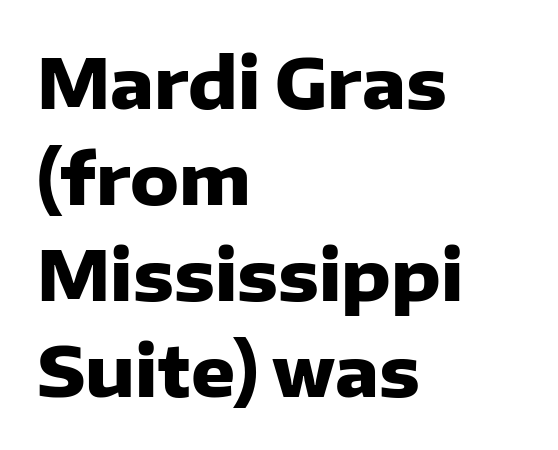
These lines stack with their left ends in a neat column. A bare baseline throughout the passage. The rendering uses natural spacing where letterforms have individual widths. The glyphs in this specimen are sans serif. One glance says typical: line gaps are just what's usual. Heft: maximum for text — a bold.
